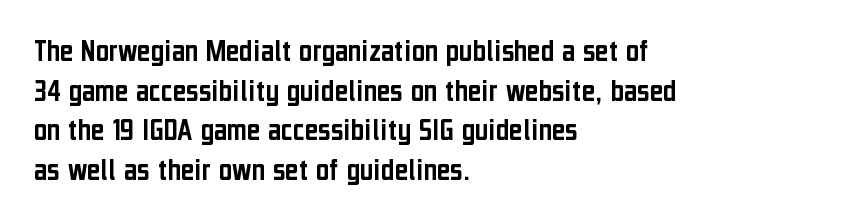
The image shows 32 px condensed sans-serif type, upright; set left-aligned, line spacing 1.24x, normal letter spacing, not underlined; low stroke contrast and a medium x-height.
